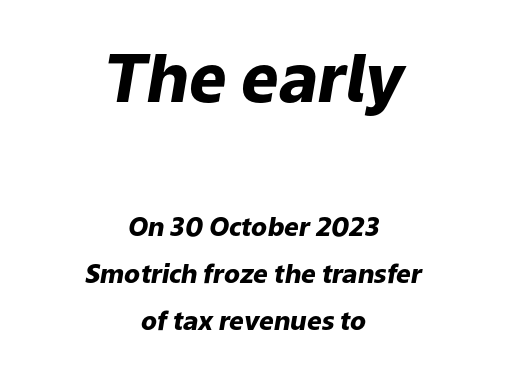
Each letter keeps its own natural width here, so spacing adapts to shape. Set as a true bold cut, around the 700 mark. This rendering uses center alignment, leaving both contours irregular but symmetric. Spacing between characters is what you'd get straight out of the box.
